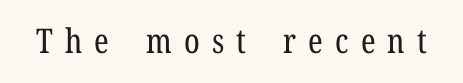
The image shows 34 px regular-weight, condensed serif type, upright; set unusually wide letter spacing (+0.36 em), not underlined; low stroke contrast and a medium x-height.
